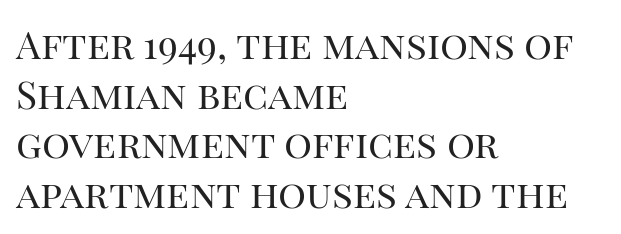
Q: Is the text bold? A: No.
Q: Is the text italic (slanted)? A: No, it is upright.
Q: Is the typeface a serif or a sans-serif typeface? A: Serif.
Q: Is the text underlined? A: No.
Q: How is the paragraph aligned? A: Left-aligned.
Q: Is the spacing between letters normal or unusually wide? A: Normal.
Q: Is the spacing between lines tight, normal or loose? A: Normal.
Q: Width (condensed, normal, or wide)? A: Normal.
Q: Stroke contrast? A: High.
Q: x-height? A: Large.
Q: Monospaced? A: No.
